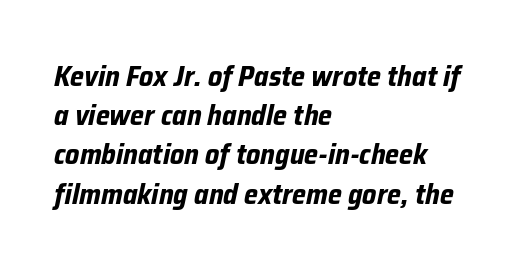
{"italic": "yes", "lean": "right", "slant_degrees": 12, "bold": "yes", "weight": "bold", "width": "normal", "stroke_contrast": "low", "x_height": "medium", "monospaced": "no", "underline": "no", "align": "left", "line_spacing": "normal", "line_spacing_ratio": 1.4, "letter_spacing": "normal", "letter_spacing_em": 0.0, "glyph_px": 28}
